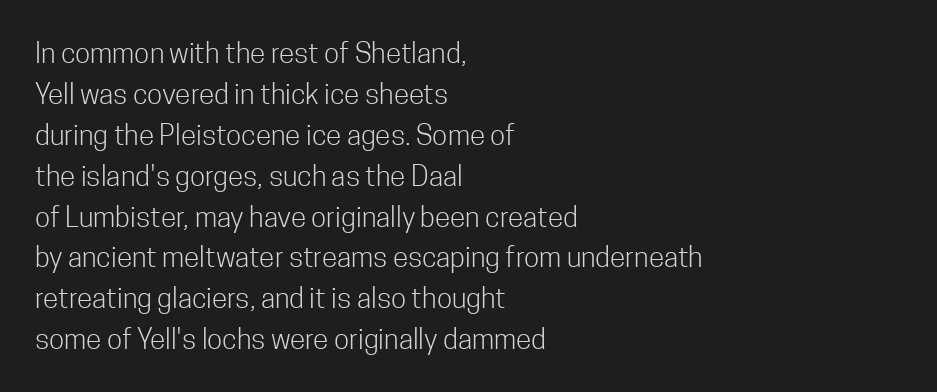
The image shows 28 px light, condensed sans-serif type, upright; set left-aligned, normal line spacing (1.46x), normal letter spacing, not underlined; low stroke contrast and a medium x-height.
